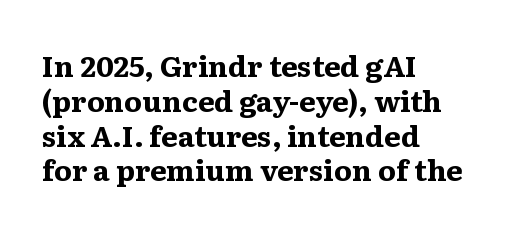
{"serif": "yes", "italic": "no", "bold": "yes", "weight": "bold", "width": "wide", "stroke_contrast": "medium", "x_height": "medium", "monospaced": "no", "underline": "no", "align": "left", "line_spacing_ratio": 1.2, "letter_spacing": "normal", "letter_spacing_em": 0.0, "glyph_px": 29}
